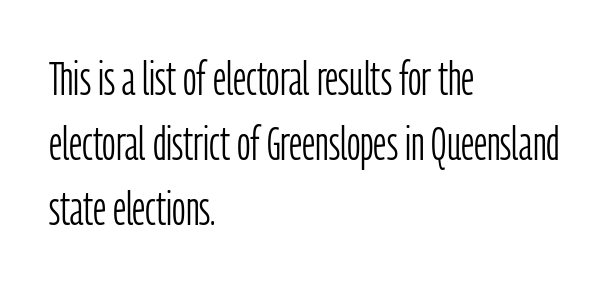
Q: Is the text bold? A: No.
Q: Is the text italic (slanted)? A: No, it is upright.
Q: Is the typeface a serif or a sans-serif typeface? A: Sans-serif.
Q: Is the text underlined? A: No.
Q: How is the paragraph aligned? A: Left-aligned.
Q: Is the spacing between letters normal or unusually wide? A: Normal.
Q: Is the spacing between lines tight, normal or loose? A: Normal.
Q: Width (condensed, normal, or wide)? A: Condensed.
Q: Stroke contrast? A: Low.
Q: x-height? A: Medium.
Q: Monospaced? A: No.
